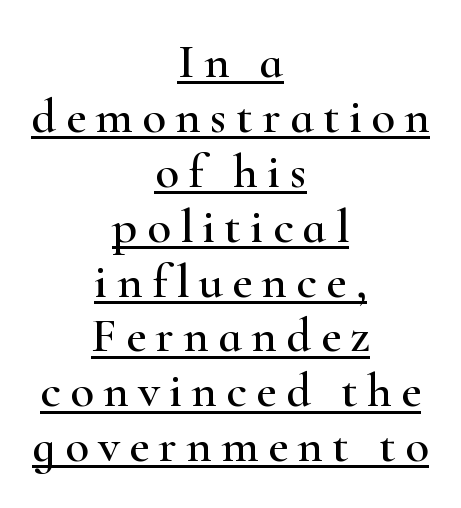
{"serif": "yes", "italic": "no", "width": "wide", "stroke_contrast": "high", "x_height": "small", "monospaced": "no", "underline": "yes", "align": "center", "line_spacing": "tight", "line_spacing_ratio": 1.12, "glyph_px": 49}
